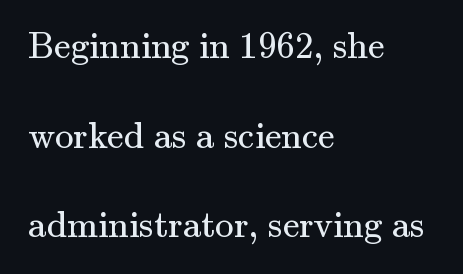
Caption: standard tracking, unaltered. All the whitespace from short lines collects on the right. The letters carry serifs — small finishing strokes at the ends of their stems. Regarding leading, the lines here are spaced well apart.
